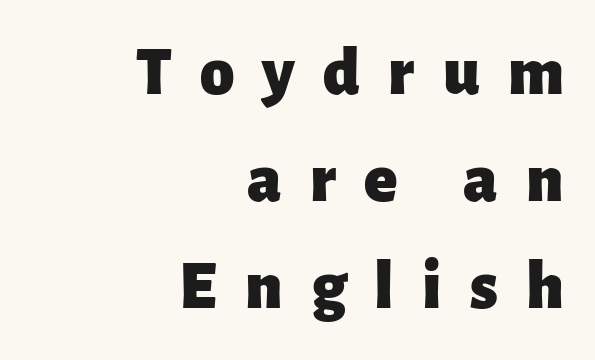
The line texture is sparse and dotted thanks to wide tracking. Character widths vary here, with narrow letters taking less room than wide ones. The specimen reads as upright at a glance. Where is the straight margin? On the right. The passage shown is typeset with a sans-serif family. The baseline area is clear.
